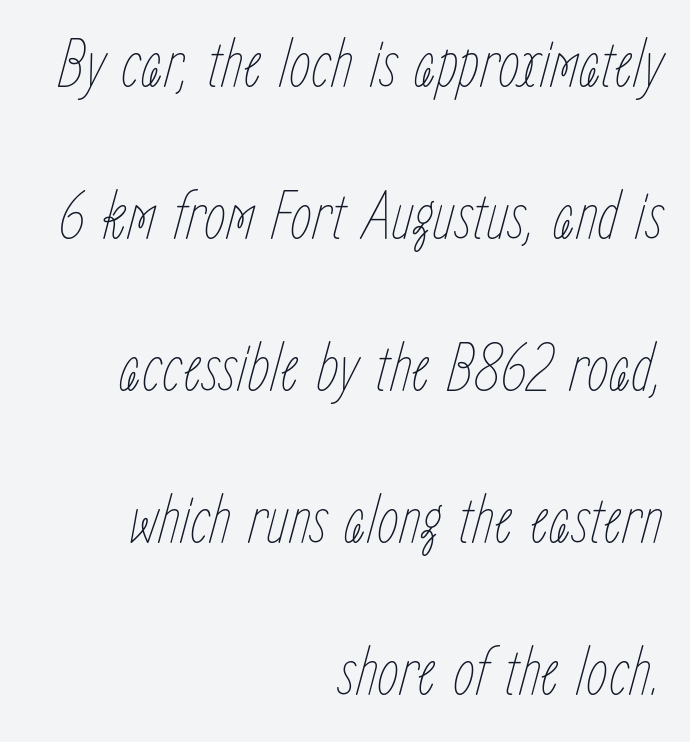
Q: Is the text bold? A: No.
Q: Is the text italic (slanted)? A: Yes, it leans right by about 15 degrees.
Q: Is the text underlined? A: No.
Q: How is the paragraph aligned? A: Right-aligned.
Q: Is the spacing between letters normal or unusually wide? A: Normal.
Q: Is the spacing between lines tight, normal or loose? A: Loose.
Q: Width (condensed, normal, or wide)? A: Condensed.
Q: Stroke contrast? A: Low.
Q: x-height? A: Medium.
Q: Monospaced? A: No.
